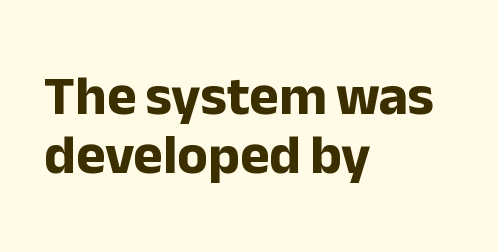
Q: Is the text bold? A: Yes.
Q: Is the text italic (slanted)? A: No, it is upright.
Q: Is the typeface a serif or a sans-serif typeface? A: Sans-serif.
Q: Is the text underlined? A: No.
Q: How is the paragraph aligned? A: Left-aligned.
Q: Is the spacing between letters normal or unusually wide? A: Normal.
Q: Is the spacing between lines tight, normal or loose? A: Tight.
Q: Width (condensed, normal, or wide)? A: Normal.
Q: Stroke contrast? A: Low.
Q: x-height? A: Medium.
Q: Monospaced? A: No.
